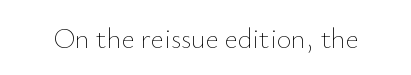
The image shows 28 px thin type, upright; set normal letter spacing, not underlined; low stroke contrast and a small x-height.
